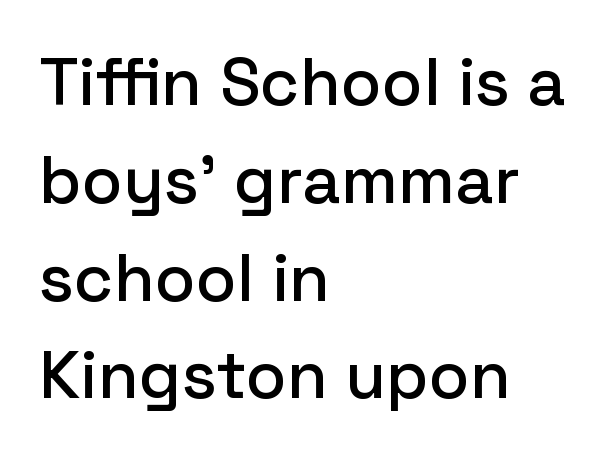
Q: Is the text italic (slanted)? A: No, it is upright.
Q: Is the typeface a serif or a sans-serif typeface? A: Sans-serif.
Q: Is the text underlined? A: No.
Q: How is the paragraph aligned? A: Left-aligned.
Q: Is the spacing between letters normal or unusually wide? A: Normal.
Q: Is the spacing between lines tight, normal or loose? A: Normal.
Q: Width (condensed, normal, or wide)? A: Normal.
Q: Stroke contrast? A: Low.
Q: x-height? A: Medium.
Q: Monospaced? A: No.
